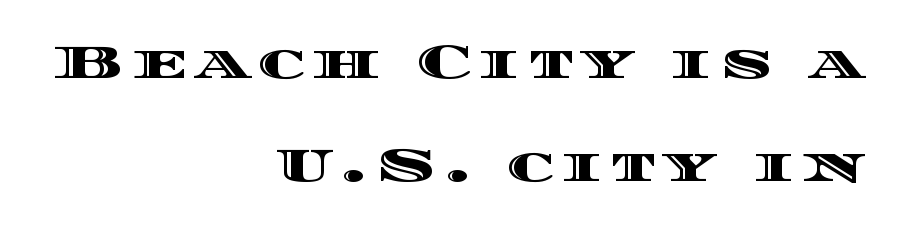
Q: Is the text italic (slanted)? A: No, it is upright.
Q: Is the text underlined? A: No.
Q: How is the paragraph aligned? A: Right-aligned.
Q: Is the spacing between lines tight, normal or loose? A: Loose.
Q: Width (condensed, normal, or wide)? A: Wide.
Q: x-height? A: Large.
Q: Monospaced? A: No.
